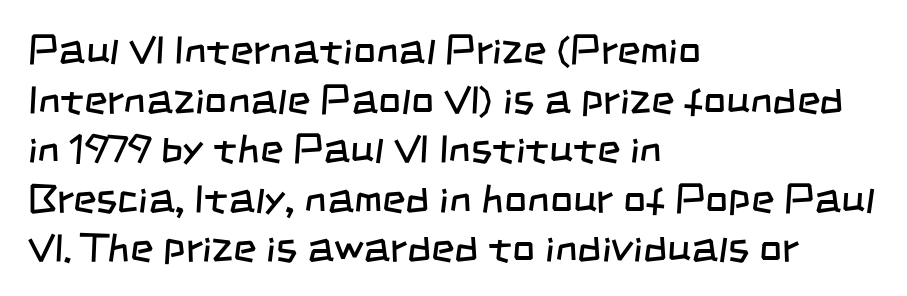
Q: Is the text bold? A: No.
Q: Is the typeface a serif or a sans-serif typeface? A: Sans-serif.
Q: Is the text underlined? A: No.
Q: How is the paragraph aligned? A: Left-aligned.
Q: Is the spacing between letters normal or unusually wide? A: Normal.
Q: Width (condensed, normal, or wide)? A: Condensed.
Q: Stroke contrast? A: Low.
Q: x-height? A: Large.
Q: Monospaced? A: No.
